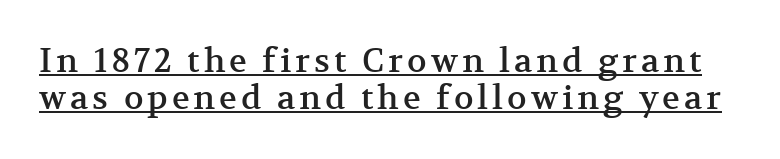
The image shows 33 px serif type, upright; set tight line spacing (1.11x), underlined; medium stroke contrast and a medium x-height.
